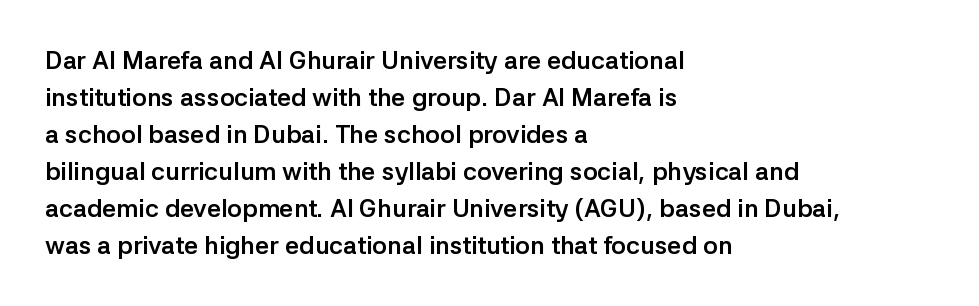
The image shows 25 px bold type, upright; set left-aligned, normal line spacing (1.48x), normal letter spacing, not underlined.
